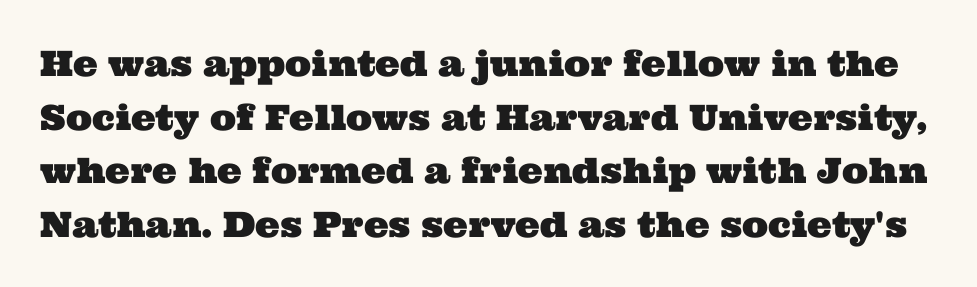
The image shows 35 px wide serif type; set normal line spacing (1.53x), normal letter spacing, not underlined; medium stroke contrast and a medium x-height.
